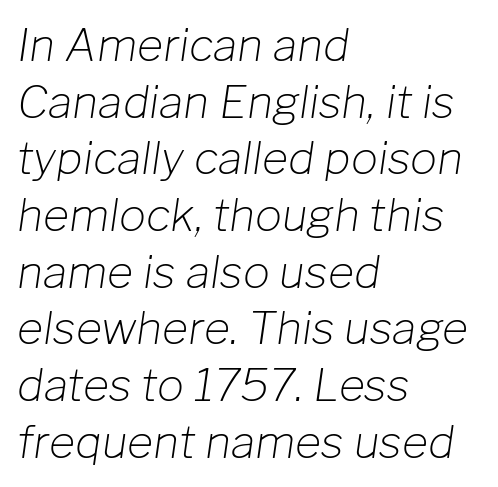
The image shows 45 px light type, italic (leaning right); set left-aligned, normal line spacing (1.26x), normal letter spacing, not underlined; low stroke contrast and a medium x-height.
